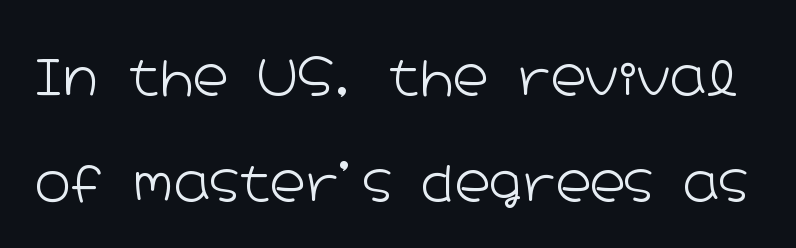
Q: Is the text bold? A: No.
Q: Is the text italic (slanted)? A: No, it is upright.
Q: Is the typeface a serif or a sans-serif typeface? A: Sans-serif.
Q: Is the text underlined? A: No.
Q: Is the spacing between letters normal or unusually wide? A: Normal.
Q: Is the spacing between lines tight, normal or loose? A: Loose.
Q: Width (condensed, normal, or wide)? A: Wide.
Q: Stroke contrast? A: Low.
Q: x-height? A: Medium.
Q: Monospaced? A: No.
